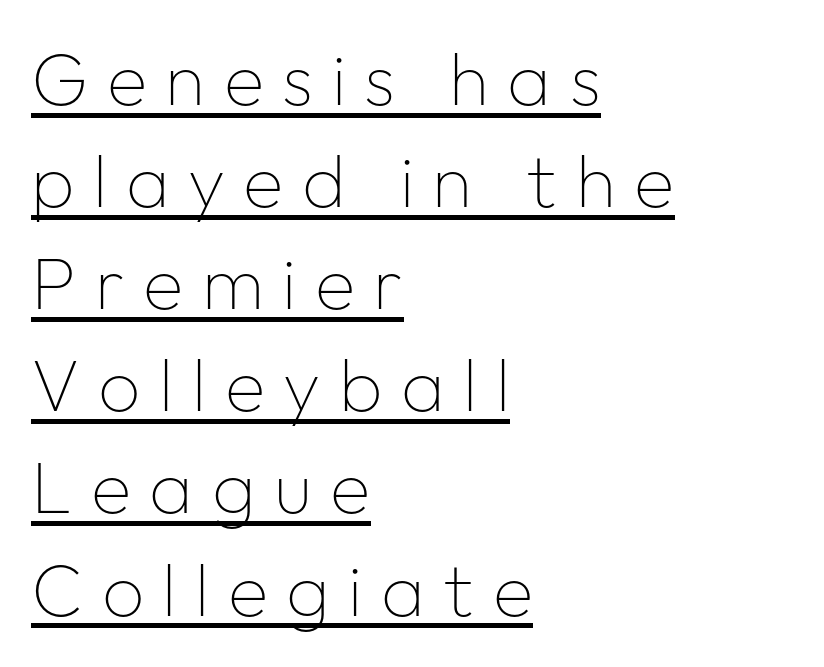
Q: Is the text bold? A: No.
Q: Is the text italic (slanted)? A: No, it is upright.
Q: Is the typeface a serif or a sans-serif typeface? A: Sans-serif.
Q: Is the text underlined? A: Yes.
Q: How is the paragraph aligned? A: Left-aligned.
Q: Is the spacing between letters normal or unusually wide? A: Unusually wide.
Q: Is the spacing between lines tight, normal or loose? A: Normal.
Q: Width (condensed, normal, or wide)? A: Normal.
Q: Stroke contrast? A: Low.
Q: x-height? A: Medium.
Q: Monospaced? A: No.
